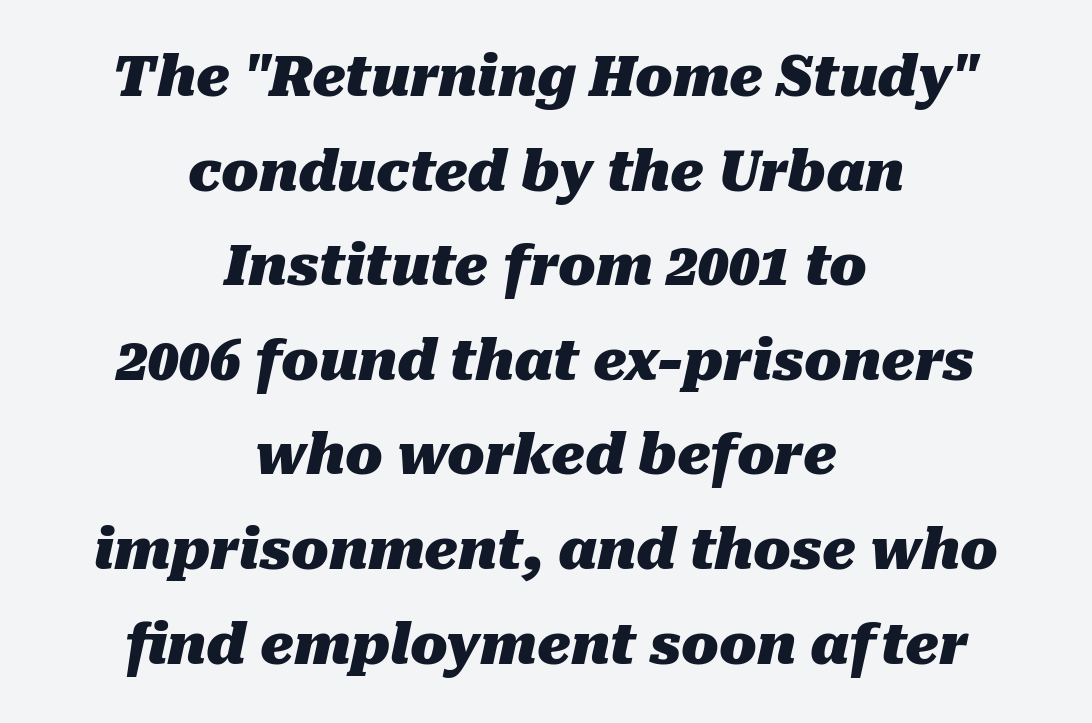
Q: Is the text bold? A: Yes.
Q: Is the text italic (slanted)? A: Yes, it leans right by about 10 degrees.
Q: Is the text underlined? A: No.
Q: How is the paragraph aligned? A: Centered.
Q: Is the spacing between letters normal or unusually wide? A: Normal.
Q: Width (condensed, normal, or wide)? A: Normal.
Q: Stroke contrast? A: Medium.
Q: x-height? A: Medium.
Q: Monospaced? A: No.
